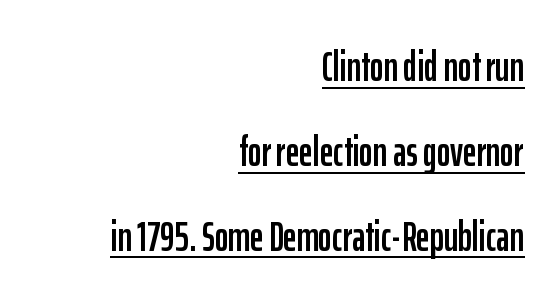
{"serif": "no", "italic": "no", "width": "condensed", "stroke_contrast": "low", "x_height": "medium", "monospaced": "no", "underline": "yes", "align": "right", "line_spacing": "loose", "line_spacing_ratio": 2.02, "letter_spacing": "normal", "letter_spacing_em": 0.0, "glyph_px": 42}
